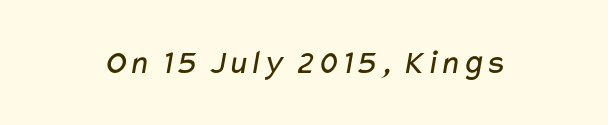
The image shows 35 px regular-weight, wide sans-serif type; set normal letter spacing, not underlined; low stroke contrast and a medium x-height.
